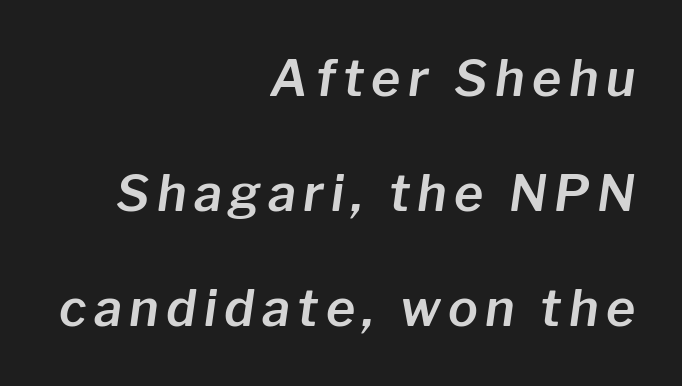
{"italic": "yes", "lean": "right", "slant_degrees": 8, "width": "normal", "stroke_contrast": "low", "x_height": "medium", "monospaced": "no", "underline": "no", "align": "right", "line_spacing": "loose", "line_spacing_ratio": 2.3, "glyph_px": 50}
